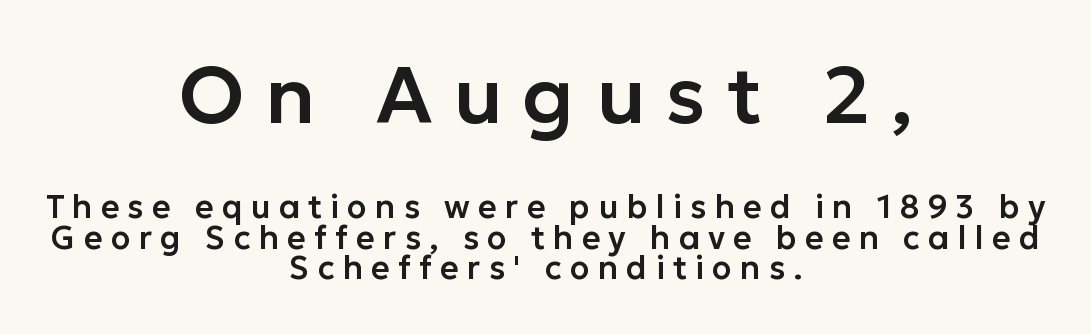
Q: Is the text italic (slanted)? A: No, it is upright.
Q: Is the typeface a serif or a sans-serif typeface? A: Sans-serif.
Q: Is the text underlined? A: No.
Q: How is the paragraph aligned? A: Centered.
Q: Is the spacing between letters normal or unusually wide? A: Unusually wide.
Q: Is the spacing between lines tight, normal or loose? A: Tight.
Q: Which block of text is set in a larger size, the first (top) or the second (bottom)? A: The first (top) one.
Q: Width (condensed, normal, or wide)? A: Normal.
Q: Stroke contrast? A: Low.
Q: x-height? A: Medium.
Q: Monospaced? A: No.
